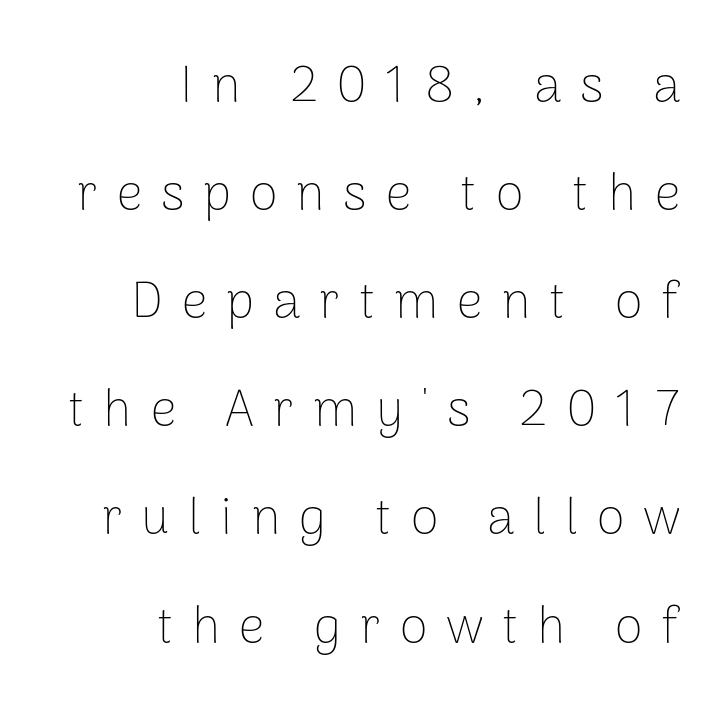
Do the characters align in a grid? No, the font is proportional. Honestly, there is no underline to notice here at all. Glyph-to-glyph distance is far greater than everyday printed text. Weight: regular or lighter. The paragraph shown leans on its right margin. Each letter's strokes conclude bluntly, with no projecting serifs.
